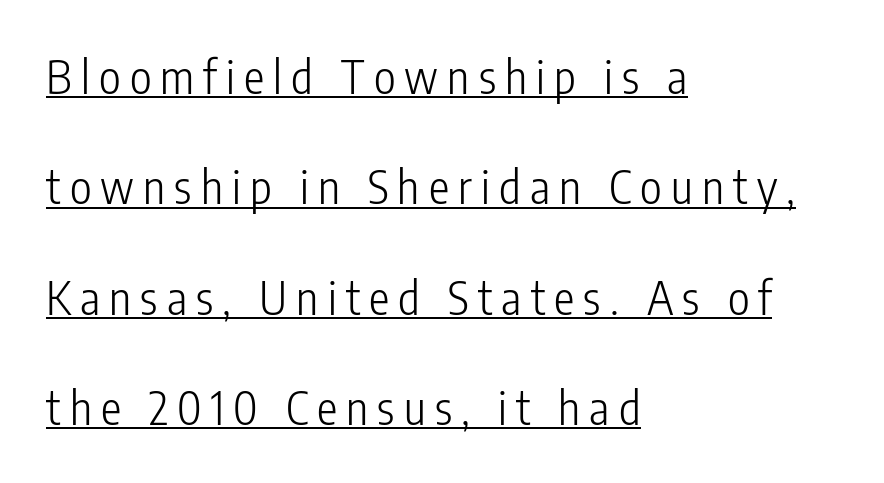
Q: Is the text bold? A: No.
Q: Is the text italic (slanted)? A: No, it is upright.
Q: Is the typeface a serif or a sans-serif typeface? A: Sans-serif.
Q: Is the text underlined? A: Yes.
Q: How is the paragraph aligned? A: Left-aligned.
Q: Is the spacing between letters normal or unusually wide? A: Unusually wide.
Q: Is the spacing between lines tight, normal or loose? A: Loose.
Q: Width (condensed, normal, or wide)? A: Condensed.
Q: Stroke contrast? A: Low.
Q: x-height? A: Medium.
Q: Monospaced? A: No.
